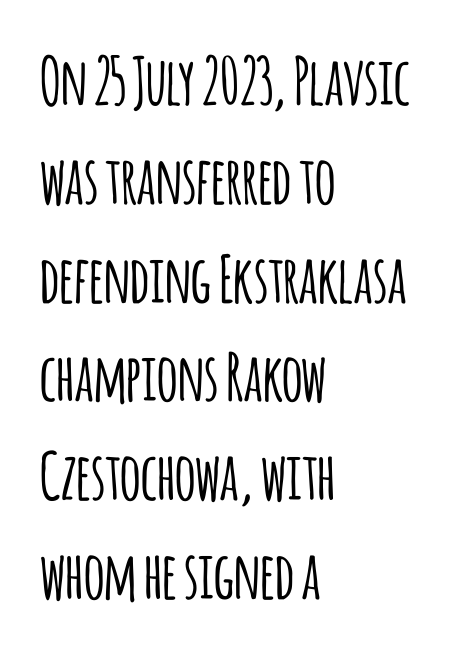
The image shows 65 px condensed sans-serif type, upright; set left-aligned, normal line spacing (1.52x), normal letter spacing, not underlined; low stroke contrast and a large x-height.
